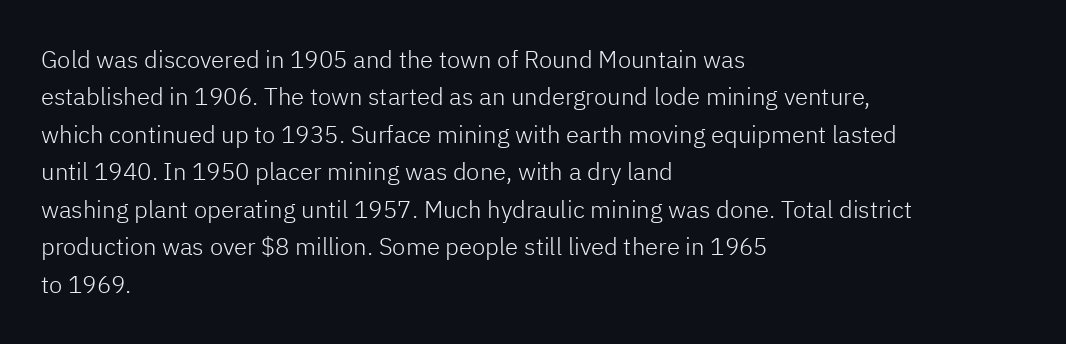
{"italic": "no", "bold": "no", "underline": "no", "align": "left", "line_spacing": "normal", "line_spacing_ratio": 1.56, "letter_spacing": "normal", "letter_spacing_em": 0.0, "glyph_px": 24}
